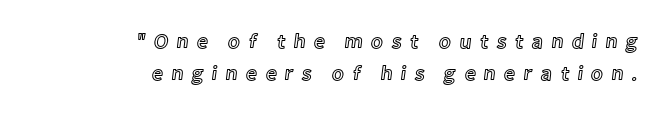
The line-height multiplier appears to be the usual default. The zone under the glyphs is completely vacant. Someone cranked the tracking dial way up on this one. Line endings align vertically; line beginnings do not.
